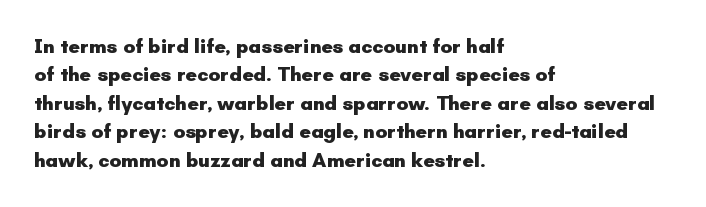
Q: Is the text bold? A: Yes.
Q: Is the text italic (slanted)? A: No, it is upright.
Q: Is the text underlined? A: No.
Q: How is the paragraph aligned? A: Left-aligned.
Q: Is the spacing between letters normal or unusually wide? A: Normal.
Q: Is the spacing between lines tight, normal or loose? A: Normal.
